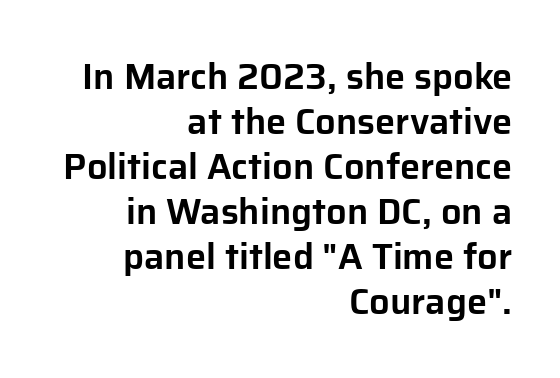
Q: Is the text italic (slanted)? A: No, it is upright.
Q: Is the typeface a serif or a sans-serif typeface? A: Sans-serif.
Q: Is the text underlined? A: No.
Q: How is the paragraph aligned? A: Right-aligned.
Q: Is the spacing between letters normal or unusually wide? A: Normal.
Q: Is the spacing between lines tight, normal or loose? A: Normal.
Q: Width (condensed, normal, or wide)? A: Normal.
Q: Stroke contrast? A: Low.
Q: x-height? A: Medium.
Q: Monospaced? A: No.
